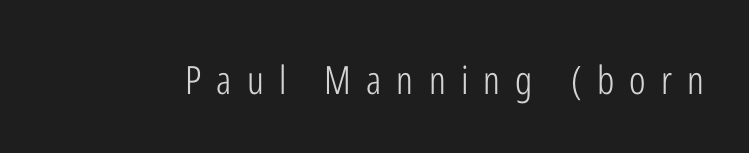
Vertical stems look standard width or narrower in stroke. Posture: upright roman. Students, note that the glyphs here are deliberately spaced far apart. This sample has the flowing, uneven cadence of proportional lettering. Unlike a traditional serif, this face leaves its strokes unadorned. Check under the words: just untouched page.
